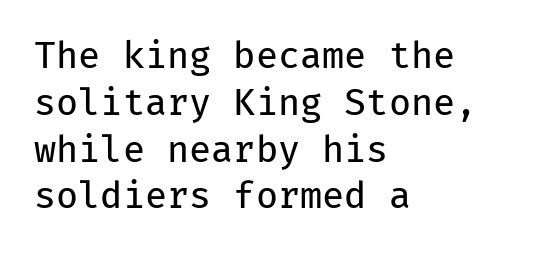
Rule under the text: the space is simply empty. Unlike a traditional serif, this face leaves its strokes unadorned. Unlike italic type, these characters show no tilt at all. Each line starts at the same left margin while the right side varies. Does the leading feel generous? No, just average.
